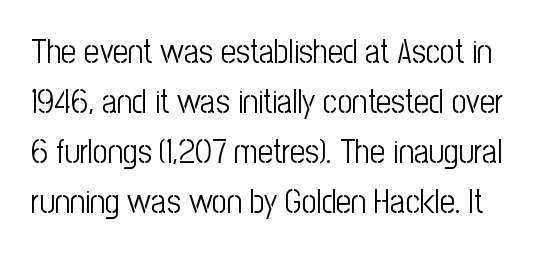
Each row of text sits above clean, open space. Is the stroke heavy? The answer is a plain regular-or-lighter. Characters remain perfectly vertical along every line. One glance says typical: line gaps are just what's usual.
